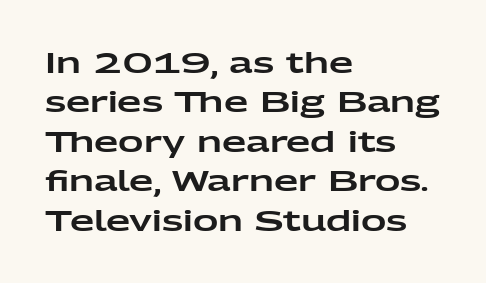
The image shows 28 px wide sans-serif type, upright; set left-aligned, normal line spacing (1.41x), normal letter spacing, not underlined; low stroke contrast and a medium x-height.
